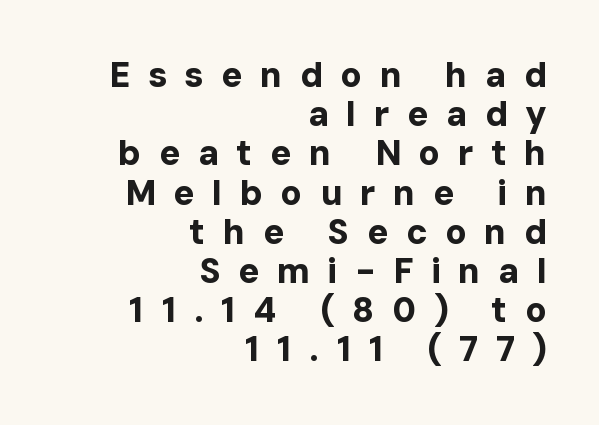
Q: Is the text bold? A: Yes.
Q: Is the text italic (slanted)? A: No, it is upright.
Q: Is the typeface a serif or a sans-serif typeface? A: Sans-serif.
Q: Is the text underlined? A: No.
Q: How is the paragraph aligned? A: Right-aligned.
Q: Is the spacing between letters normal or unusually wide? A: Unusually wide.
Q: Is the spacing between lines tight, normal or loose? A: Tight.
Q: Width (condensed, normal, or wide)? A: Normal.
Q: Stroke contrast? A: Low.
Q: x-height? A: Medium.
Q: Monospaced? A: No.
